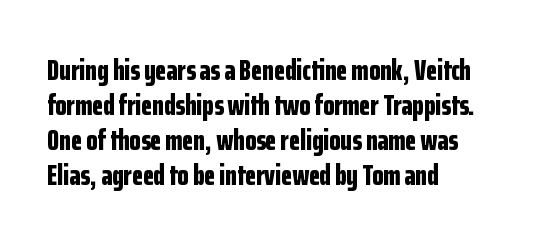
The image shows 29 px bold, condensed sans-serif type, upright; set left-aligned, line spacing 1.21x, normal letter spacing, not underlined; low stroke contrast and a medium x-height.
